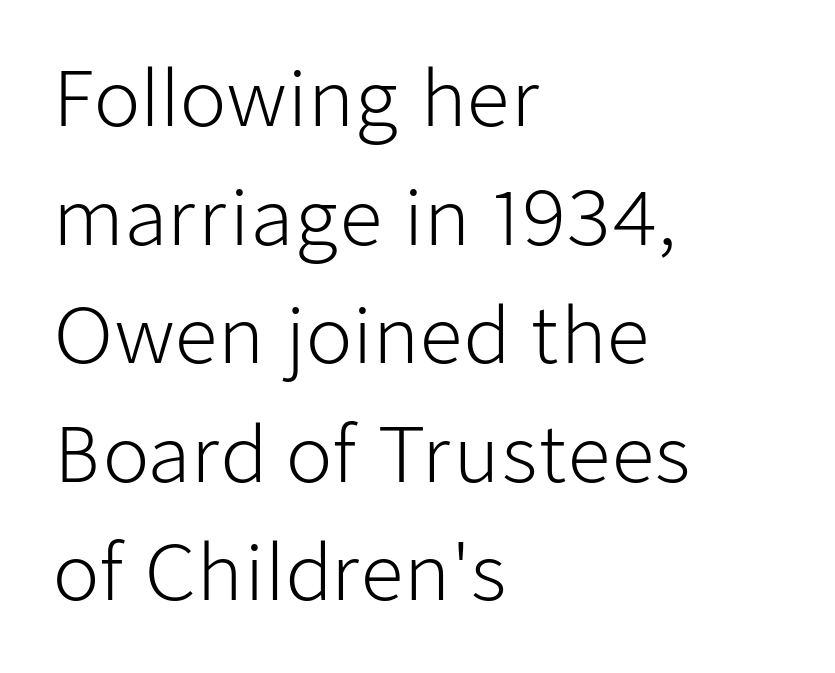
The image shows 76 px light sans-serif type, upright; set left-aligned, normal line spacing (1.56x), normal letter spacing, not underlined; low stroke contrast and a medium x-height.
